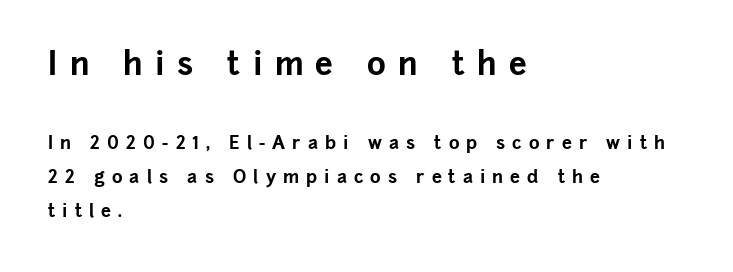
Here the designer chose a conventional face with non-uniform glyph widths. I'd call this a sans setting — the letters go barefoot. The gap between lines stays unmarked. Typesetter's note — upper block bumped up in size, lower block left smaller. Which margin do the lines hug? The left one — the right edge is uneven.
